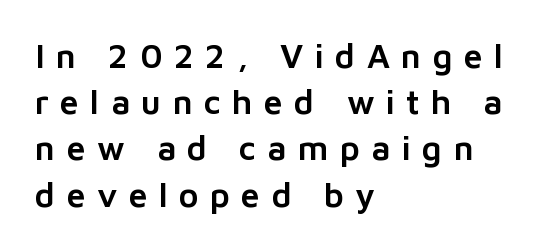
{"serif": "no", "italic": "no", "width": "normal", "stroke_contrast": "low", "x_height": "medium", "monospaced": "no", "underline": "no", "align": "left", "line_spacing": "normal", "line_spacing_ratio": 1.36, "letter_spacing": "wide", "letter_spacing_em": 0.33, "glyph_px": 34}
